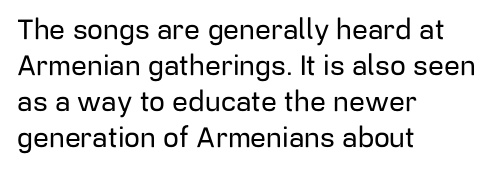
{"serif": "no", "italic": "no", "width": "normal", "stroke_contrast": "low", "x_height": "medium", "monospaced": "no", "underline": "no", "align": "left", "line_spacing": "normal", "line_spacing_ratio": 1.28, "letter_spacing": "normal", "letter_spacing_em": 0.0, "glyph_px": 28}
